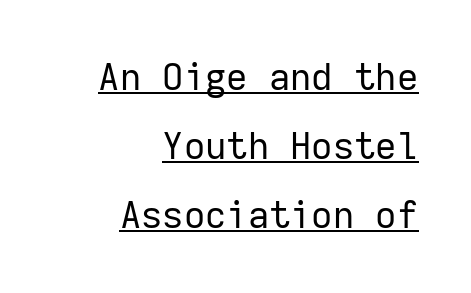
{"serif": "no", "italic": "no", "bold": "no", "weight": "regular", "width": "normal", "stroke_contrast": "low", "x_height": "medium", "monospaced": "yes", "underline": "yes", "align": "right", "line_spacing_ratio": 1.87, "letter_spacing": "normal", "letter_spacing_em": 0.0, "glyph_px": 37}
